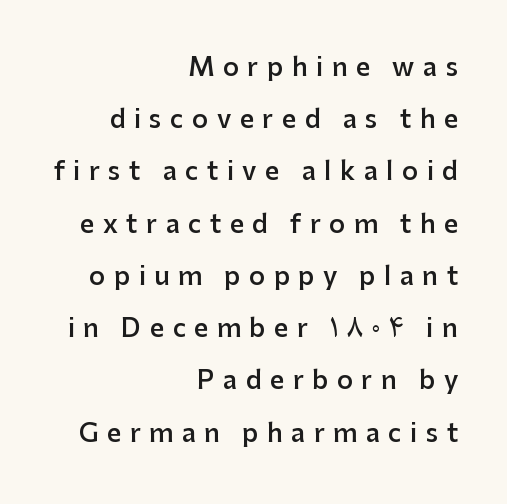
The image shows 25 px text type, upright; set right-aligned, loose line spacing (2.09x), unusually wide letter spacing (+0.34 em), not underlined.
